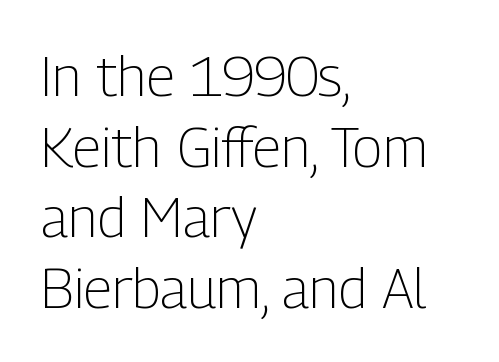
{"serif": "no", "italic": "no", "bold": "no", "weight": "light", "width": "condensed", "stroke_contrast": "low", "x_height": "medium", "monospaced": "no", "underline": "no", "align": "left", "line_spacing": "normal", "line_spacing_ratio": 1.26, "letter_spacing": "normal", "letter_spacing_em": 0.0, "glyph_px": 56}
